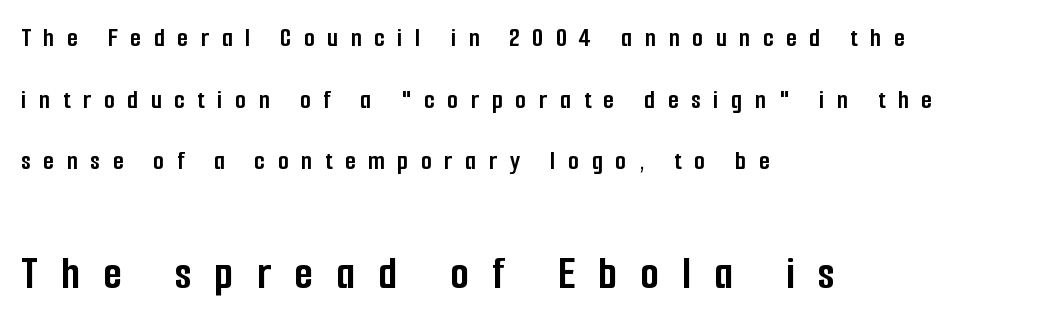
{"serif": "no", "italic": "no", "bold": "yes", "weight": "semibold", "width": "condensed", "stroke_contrast": "low", "x_height": "medium", "monospaced": "no", "underline": "no", "align": "left", "line_spacing": "loose", "line_spacing_ratio": 2.28, "letter_spacing": "wide", "letter_spacing_em": 0.48, "larger_block": "second", "size_ratio": 1.78, "glyph_px": 48}
